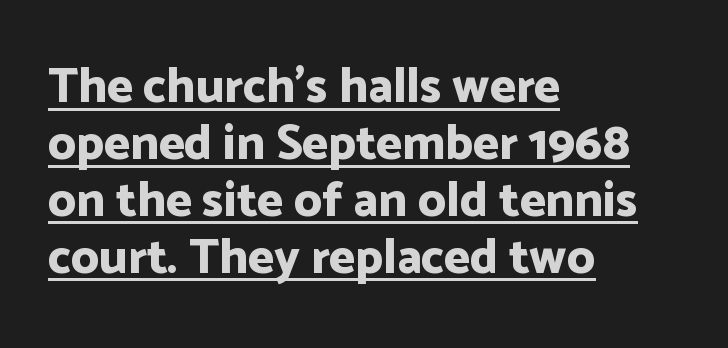
{"serif": "no", "italic": "no", "bold": "yes", "weight": "bold", "width": "normal", "stroke_contrast": "low", "x_height": "medium", "monospaced": "no", "underline": "yes", "align": "left", "line_spacing_ratio": 1.16, "letter_spacing": "normal", "letter_spacing_em": 0.0, "glyph_px": 49}
